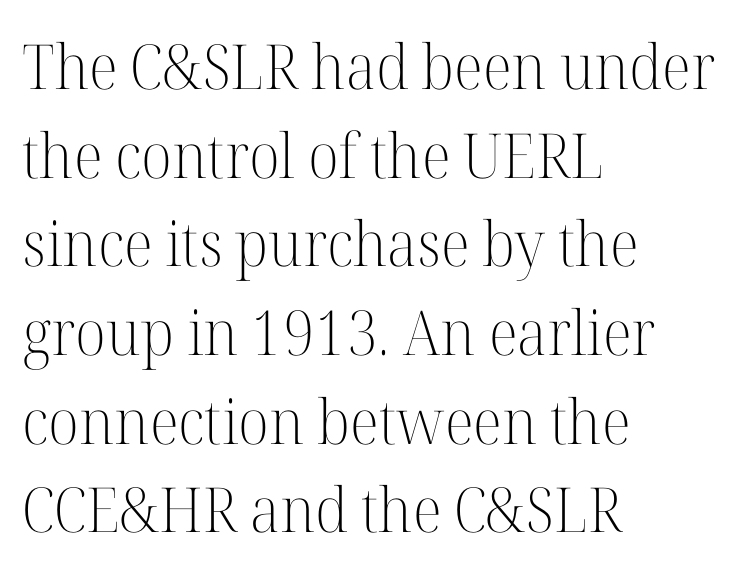
Q: Is the text bold? A: No.
Q: Is the text italic (slanted)? A: No, it is upright.
Q: Is the typeface a serif or a sans-serif typeface? A: Serif.
Q: Is the text underlined? A: No.
Q: How is the paragraph aligned? A: Left-aligned.
Q: Is the spacing between letters normal or unusually wide? A: Normal.
Q: Is the spacing between lines tight, normal or loose? A: Normal.
Q: Width (condensed, normal, or wide)? A: Normal.
Q: Stroke contrast? A: High.
Q: x-height? A: Medium.
Q: Monospaced? A: No.
